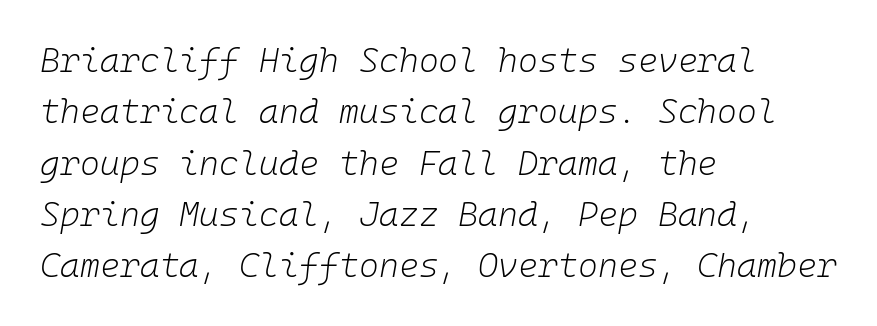
The image shows 34 px light type, italic (leaning right), monospaced; set left-aligned, normal line spacing (1.51x), normal letter spacing, not underlined; low stroke contrast and a medium x-height.
